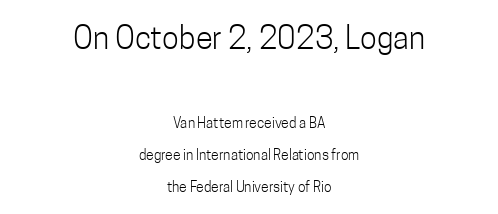
{"serif": "no", "italic": "no", "bold": "no", "weight": "light", "width": "condensed", "stroke_contrast": "low", "x_height": "medium", "monospaced": "no", "underline": "no", "align": "center", "line_spacing": "loose", "line_spacing_ratio": 2.29, "letter_spacing": "normal", "letter_spacing_em": 0.0, "larger_block": "first", "size_ratio": 2.21, "glyph_px": 31}
